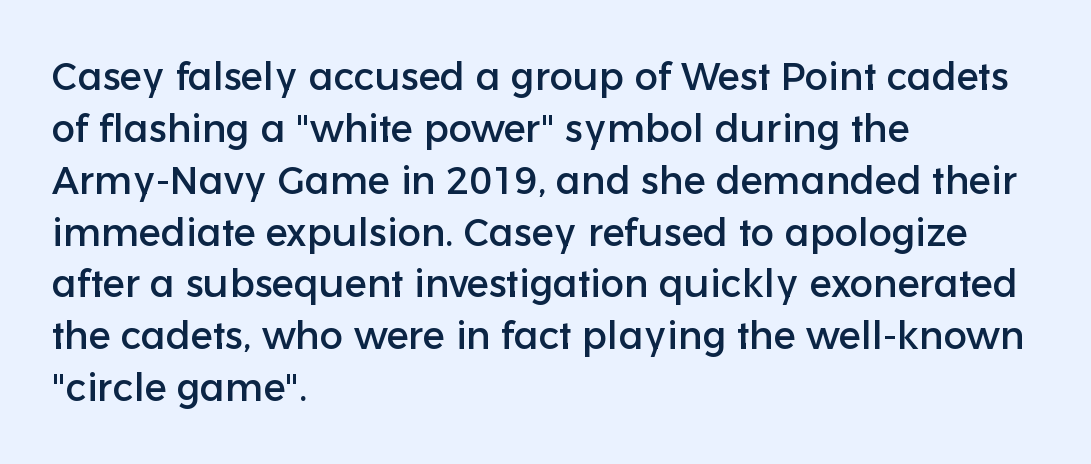
{"serif": "no", "italic": "no", "width": "normal", "stroke_contrast": "low", "x_height": "medium", "monospaced": "no", "underline": "no", "align": "left", "line_spacing": "normal", "line_spacing_ratio": 1.33, "letter_spacing": "normal", "letter_spacing_em": 0.0, "glyph_px": 39}
